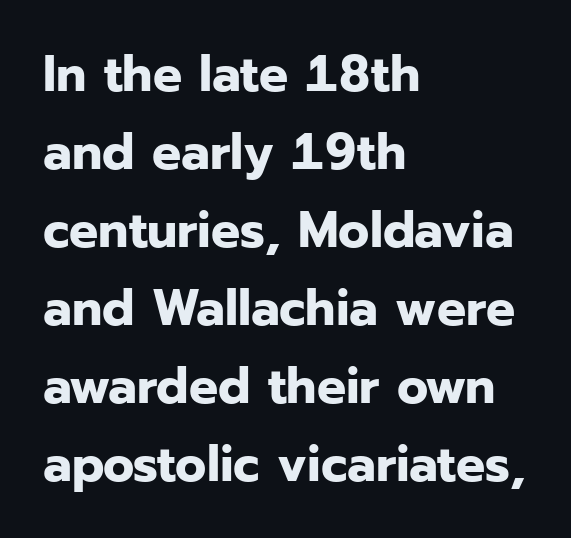
Q: Is the text bold? A: Yes.
Q: Is the text italic (slanted)? A: No, it is upright.
Q: Is the typeface a serif or a sans-serif typeface? A: Sans-serif.
Q: Is the text underlined? A: No.
Q: How is the paragraph aligned? A: Left-aligned.
Q: Is the spacing between letters normal or unusually wide? A: Normal.
Q: Is the spacing between lines tight, normal or loose? A: Normal.
Q: Width (condensed, normal, or wide)? A: Normal.
Q: Stroke contrast? A: Low.
Q: x-height? A: Medium.
Q: Monospaced? A: No.
